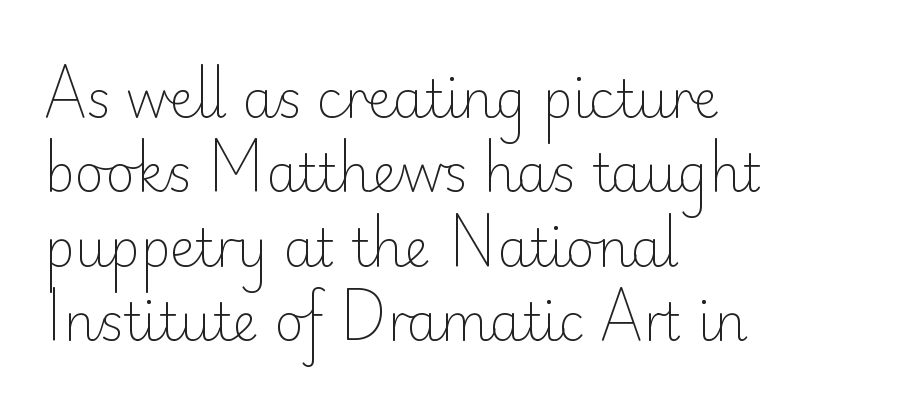
The image shows 51 px light sans-serif type, upright; set left-aligned, normal line spacing (1.46x), normal letter spacing, not underlined; low stroke contrast and a small x-height.
